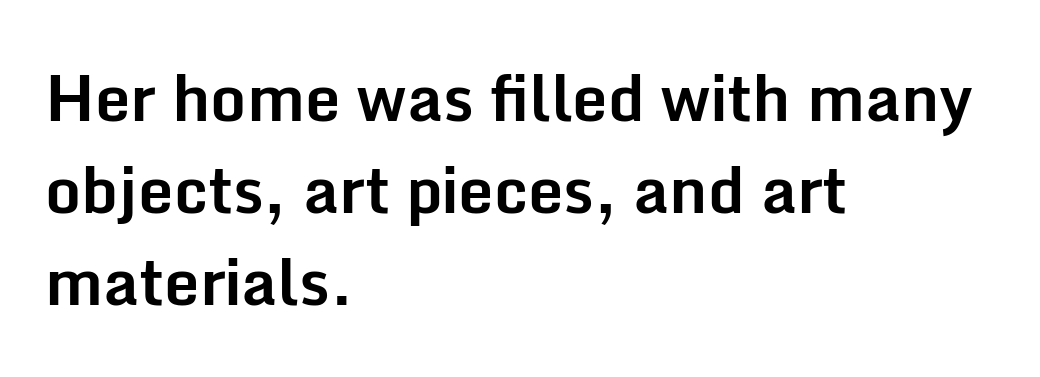
Q: Is the text bold? A: Yes.
Q: Is the text italic (slanted)? A: No, it is upright.
Q: Is the typeface a serif or a sans-serif typeface? A: Sans-serif.
Q: Is the text underlined? A: No.
Q: How is the paragraph aligned? A: Left-aligned.
Q: Is the spacing between letters normal or unusually wide? A: Normal.
Q: Is the spacing between lines tight, normal or loose? A: Normal.
Q: Width (condensed, normal, or wide)? A: Normal.
Q: Stroke contrast? A: Low.
Q: x-height? A: Medium.
Q: Monospaced? A: No.
